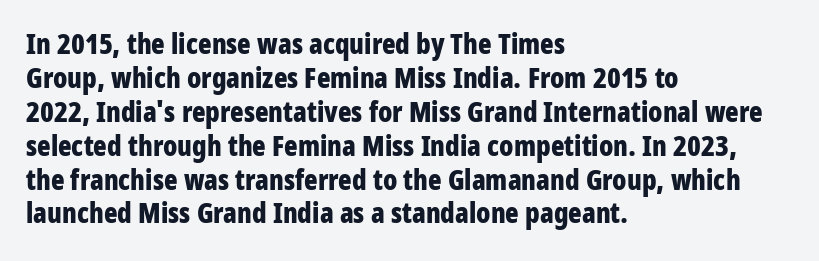
{"serif": "no", "italic": "no", "bold": "yes", "weight": "bold", "width": "condensed", "stroke_contrast": "low", "x_height": "large", "monospaced": "no", "underline": "no", "align": "left", "line_spacing_ratio": 1.21, "letter_spacing": "normal", "letter_spacing_em": 0.0, "glyph_px": 28}
